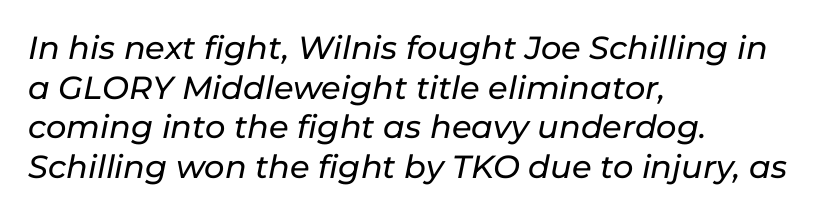
{"italic": "yes", "lean": "right", "slant_degrees": 11, "width": "normal", "stroke_contrast": "low", "x_height": "medium", "monospaced": "no", "underline": "no", "align": "left", "line_spacing_ratio": 1.24, "letter_spacing": "normal", "letter_spacing_em": 0.0, "glyph_px": 32}
